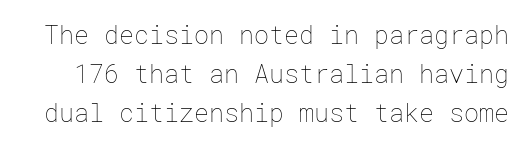
{"italic": "no", "bold": "no", "underline": "no", "line_spacing": "normal", "line_spacing_ratio": 1.56, "letter_spacing": "normal", "letter_spacing_em": 0.0, "glyph_px": 25}
